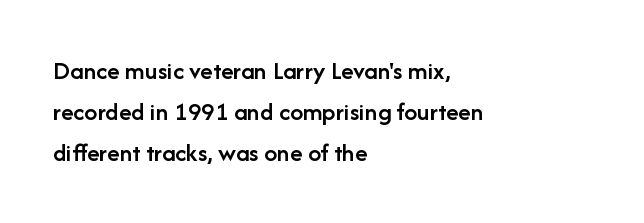
Q: Is the text bold? A: Semi-bold.
Q: Is the text italic (slanted)? A: No, it is upright.
Q: Is the text underlined? A: No.
Q: How is the paragraph aligned? A: Left-aligned.
Q: Is the spacing between letters normal or unusually wide? A: Normal.
Q: Is the spacing between lines tight, normal or loose? A: Normal.
